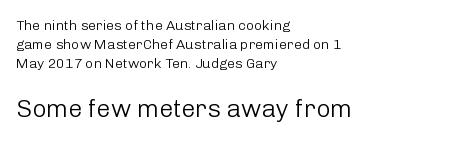
{"italic": "no", "bold": "no", "underline": "no", "align": "left", "line_spacing": "normal", "line_spacing_ratio": 1.36, "letter_spacing": "normal", "letter_spacing_em": 0.0, "larger_block": "second", "size_ratio": 1.79, "glyph_px": 25}
